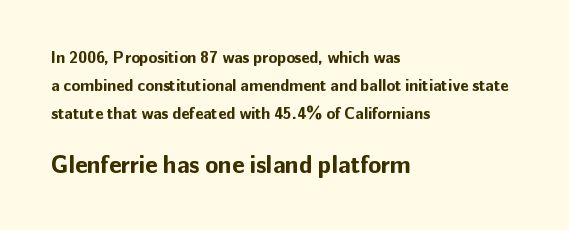
{"italic": "no", "bold": "yes", "underline": "no", "align": "left", "line_spacing_ratio": 1.76, "letter_spacing": "normal", "letter_spacing_em": 0.0, "larger_block": "second", "size_ratio": 1.5, "glyph_px": 24}
